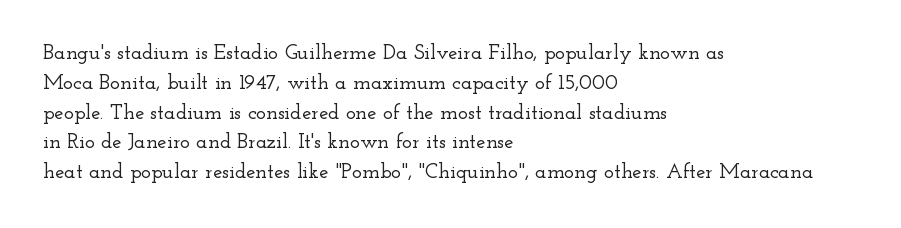
Q: Is the text italic (slanted)? A: No, it is upright.
Q: Is the text underlined? A: No.
Q: How is the paragraph aligned? A: Left-aligned.
Q: Is the spacing between letters normal or unusually wide? A: Normal.
Q: Is the spacing between lines tight, normal or loose? A: Normal.
